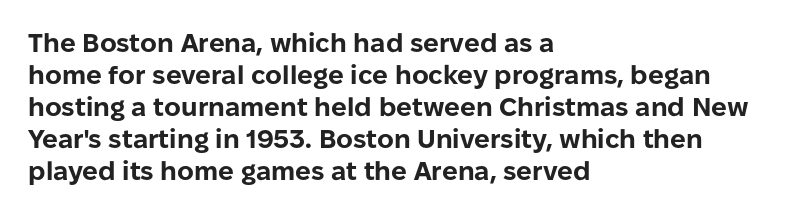
{"italic": "no", "bold": "yes", "underline": "no", "align": "left", "line_spacing_ratio": 1.23, "letter_spacing": "normal", "letter_spacing_em": 0.0, "glyph_px": 26}
